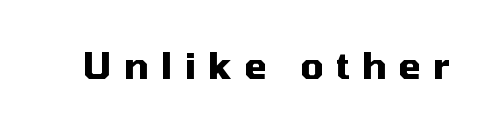
The image shows 37 px heavy sans-serif type, upright; set unusually wide letter spacing (+0.32 em), not underlined; medium stroke contrast and a medium x-height.
